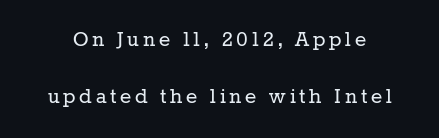
{"italic": "no", "bold": "no", "underline": "no", "line_spacing": "loose", "line_spacing_ratio": 2.39, "glyph_px": 24}
